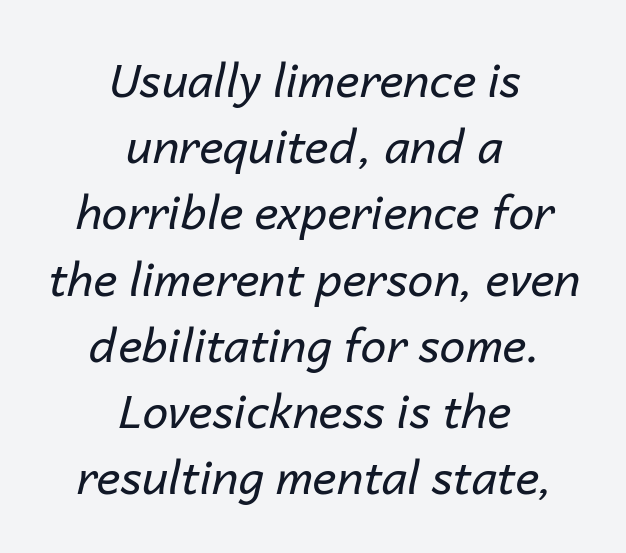
Q: Is the text bold? A: No.
Q: Is the text italic (slanted)? A: Yes, it leans right by about 14 degrees.
Q: Is the text underlined? A: No.
Q: How is the paragraph aligned? A: Centered.
Q: Is the spacing between letters normal or unusually wide? A: Normal.
Q: Is the spacing between lines tight, normal or loose? A: Normal.
Q: Width (condensed, normal, or wide)? A: Normal.
Q: Stroke contrast? A: Low.
Q: x-height? A: Medium.
Q: Monospaced? A: No.
